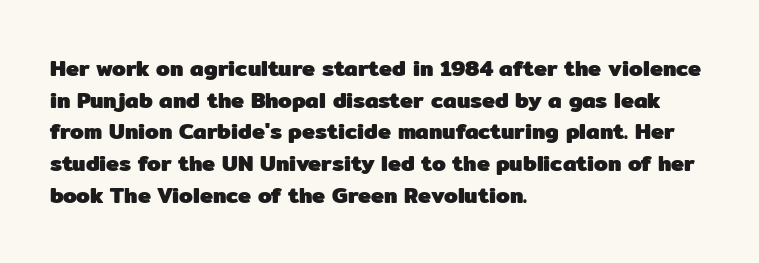
The image shows 22 px bold type, upright; set left-aligned, normal line spacing (1.44x), normal letter spacing, not underlined.
